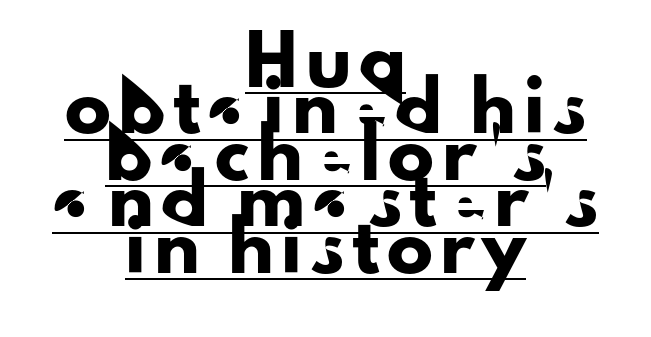
Q: Is the text italic (slanted)? A: No, it is upright.
Q: Is the typeface a serif or a sans-serif typeface? A: Sans-serif.
Q: Is the text underlined? A: Yes.
Q: How is the paragraph aligned? A: Centered.
Q: Is the spacing between lines tight, normal or loose? A: Tight.
Q: Width (condensed, normal, or wide)? A: Normal.
Q: Stroke contrast? A: Low.
Q: x-height? A: Small.
Q: Monospaced? A: No.
